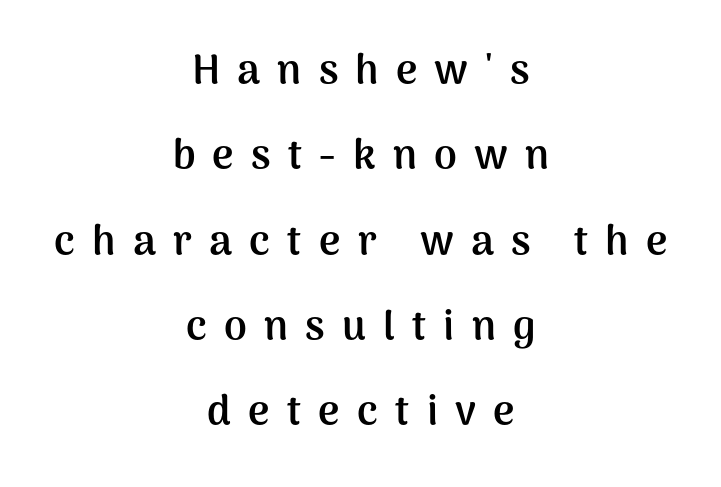
In CSS terms this would be text-align: center. The specimen omits any rule beneath the text block's lines. The type family on display is of the sans-serif kind. Caption: bold face, heavy strokes.
